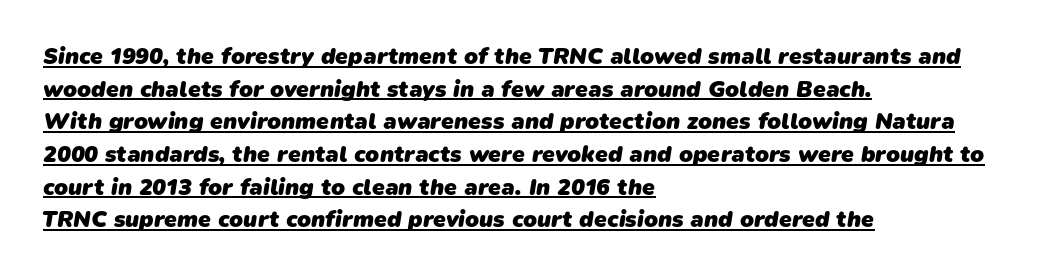
Q: Is the text bold? A: Yes.
Q: Is the text underlined? A: Yes.
Q: How is the paragraph aligned? A: Left-aligned.
Q: Is the spacing between letters normal or unusually wide? A: Normal.
Q: Is the spacing between lines tight, normal or loose? A: Normal.
